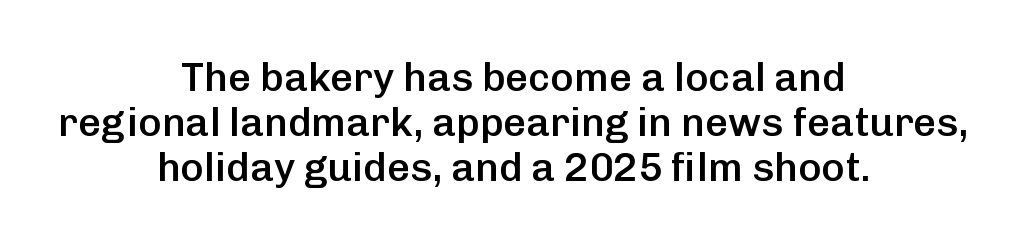
{"serif": "no", "italic": "no", "bold": "semi", "weight": "semibold", "width": "normal", "stroke_contrast": "low", "x_height": "medium", "monospaced": "no", "underline": "no", "align": "center", "line_spacing": "tight", "line_spacing_ratio": 1.12, "letter_spacing": "normal", "letter_spacing_em": 0.0, "glyph_px": 40}
